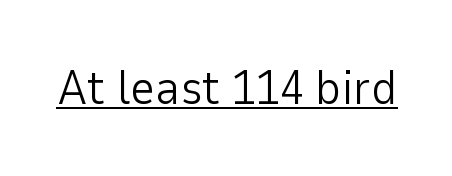
The image shows 48 px light sans-serif type, upright; set normal letter spacing, underlined; low stroke contrast and a medium x-height.
